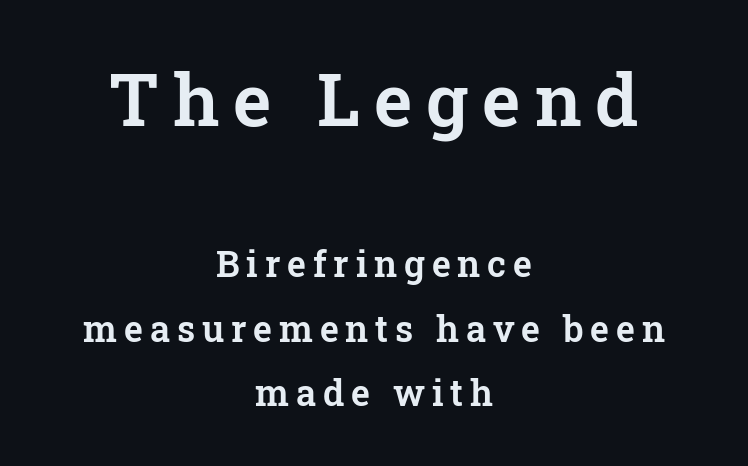
Horizontal alignment here is central, giving a formal, balanced look. Upright lettering throughout. A clean baseline with only descenders dipping below it. Block one is the big one; block two sits smaller underneath. Spacing verdict: proportional, widths tailored to each character.
